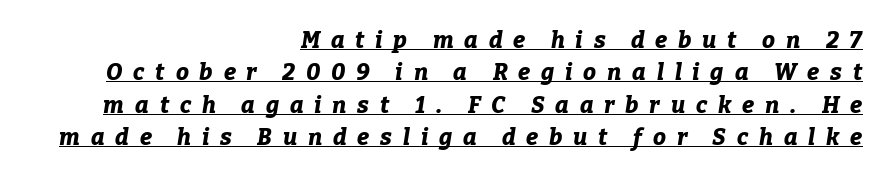
Q: Is the text bold? A: Yes.
Q: Is the text italic (slanted)? A: Yes, it leans right by about 9 degrees.
Q: Is the text underlined? A: Yes.
Q: How is the paragraph aligned? A: Right-aligned.
Q: Is the spacing between letters normal or unusually wide? A: Unusually wide.
Q: Is the spacing between lines tight, normal or loose? A: Normal.
